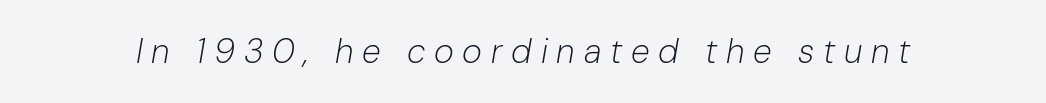
Q: Is the text bold? A: No.
Q: Is the text italic (slanted)? A: Yes, it leans right by about 10 degrees.
Q: Is the text underlined? A: No.
Q: Is the spacing between letters normal or unusually wide? A: Unusually wide.
Q: Width (condensed, normal, or wide)? A: Normal.
Q: Stroke contrast? A: Low.
Q: x-height? A: Medium.
Q: Monospaced? A: No.
